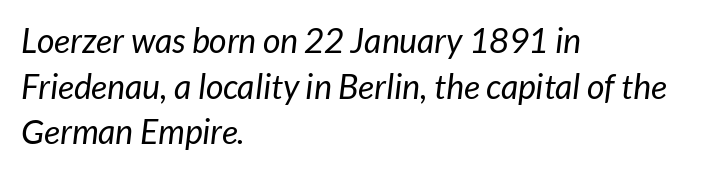
Q: Is the text bold? A: No.
Q: Is the typeface a serif or a sans-serif typeface? A: Sans-serif.
Q: Is the text underlined? A: No.
Q: How is the paragraph aligned? A: Left-aligned.
Q: Is the spacing between letters normal or unusually wide? A: Normal.
Q: Is the spacing between lines tight, normal or loose? A: Normal.
Q: Width (condensed, normal, or wide)? A: Normal.
Q: Stroke contrast? A: Low.
Q: x-height? A: Medium.
Q: Monospaced? A: No.
